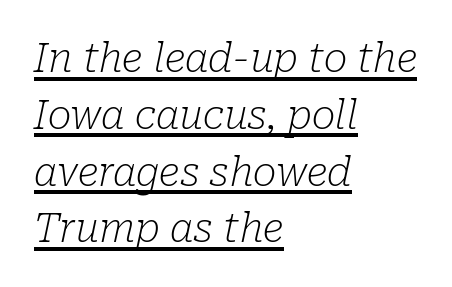
The image shows 40 px light serif type, italic (leaning right); set left-aligned, normal line spacing (1.42x), normal letter spacing, underlined; low stroke contrast and a medium x-height.
